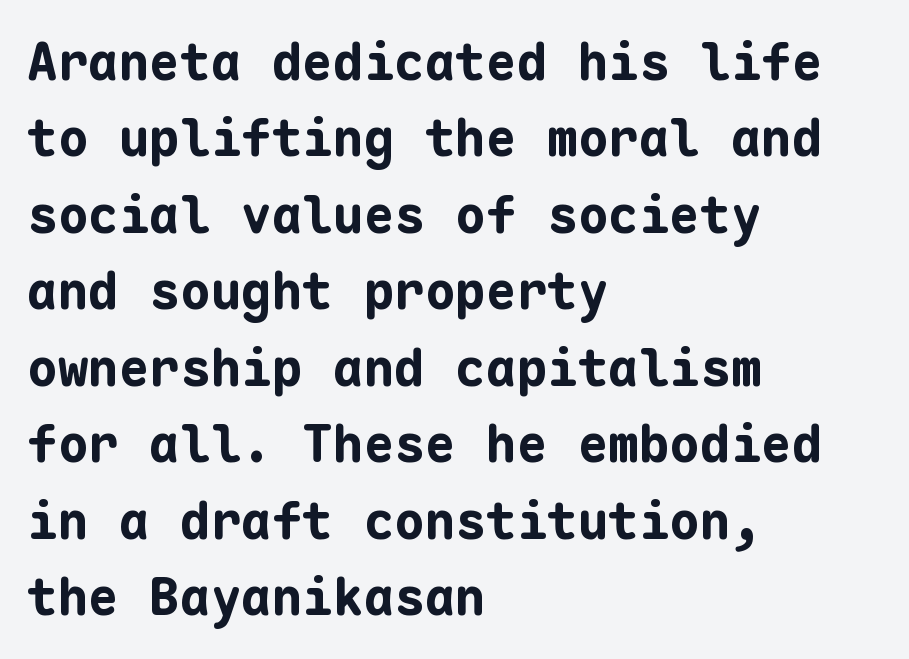
Q: Is the text bold? A: Yes.
Q: Is the text italic (slanted)? A: No, it is upright.
Q: Is the typeface a serif or a sans-serif typeface? A: Sans-serif.
Q: Is the text underlined? A: No.
Q: How is the paragraph aligned? A: Left-aligned.
Q: Is the spacing between letters normal or unusually wide? A: Normal.
Q: Is the spacing between lines tight, normal or loose? A: Normal.
Q: Width (condensed, normal, or wide)? A: Normal.
Q: Stroke contrast? A: Low.
Q: x-height? A: Medium.
Q: Monospaced? A: Yes.
